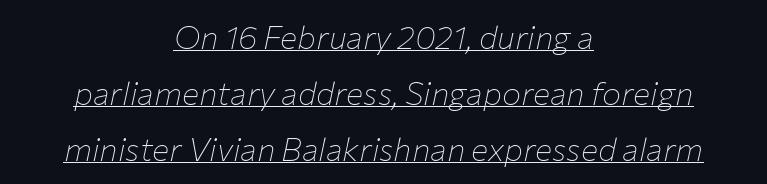
{"italic": "yes", "lean": "right", "slant_degrees": 12, "bold": "no", "weight": "thin", "width": "normal", "stroke_contrast": "low", "x_height": "medium", "monospaced": "no", "underline": "yes", "align": "center", "line_spacing_ratio": 1.75, "letter_spacing": "normal", "letter_spacing_em": 0.0, "glyph_px": 32}
